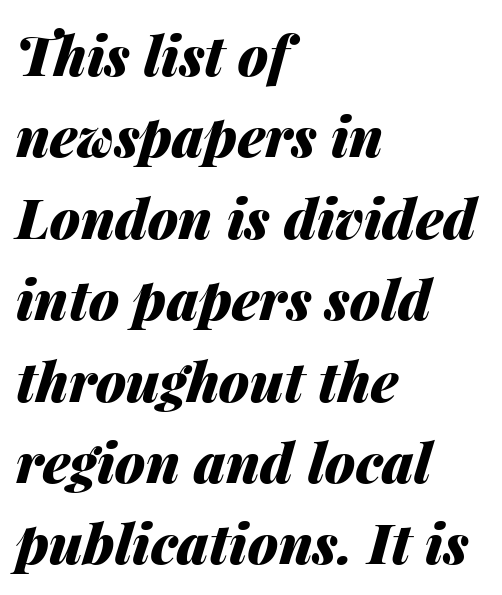
Q: Is the text bold? A: Yes.
Q: Is the text italic (slanted)? A: Yes, it leans right by about 14 degrees.
Q: Is the text underlined? A: No.
Q: How is the paragraph aligned? A: Left-aligned.
Q: Is the spacing between letters normal or unusually wide? A: Normal.
Q: Is the spacing between lines tight, normal or loose? A: Normal.
Q: Width (condensed, normal, or wide)? A: Normal.
Q: Stroke contrast? A: Medium.
Q: x-height? A: Medium.
Q: Monospaced? A: No.
